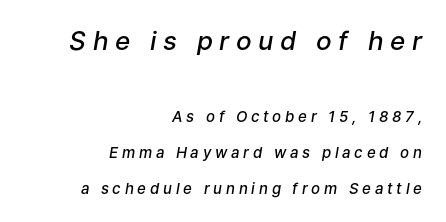
The image shows 26 px text type, italic (leaning right); set right-aligned, loose line spacing (2.39x), unusually wide letter spacing (+0.25 em), not underlined; the first (top) block is 1.73x larger.
